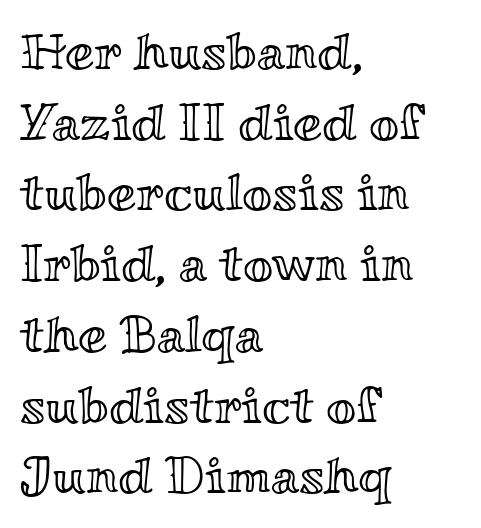
{"italic": "no", "width": "wide", "x_height": "small", "monospaced": "no", "underline": "no", "align": "left", "line_spacing": "normal", "line_spacing_ratio": 1.36, "letter_spacing": "normal", "letter_spacing_em": 0.0, "glyph_px": 52}
